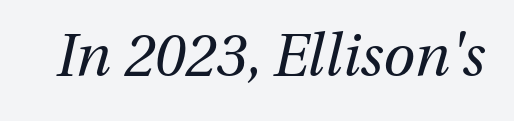
{"italic": "yes", "lean": "right", "slant_degrees": 13, "bold": "no", "weight": "regular", "width": "normal", "stroke_contrast": "medium", "x_height": "medium", "monospaced": "no", "underline": "no", "letter_spacing": "normal", "letter_spacing_em": 0.0, "glyph_px": 58}
